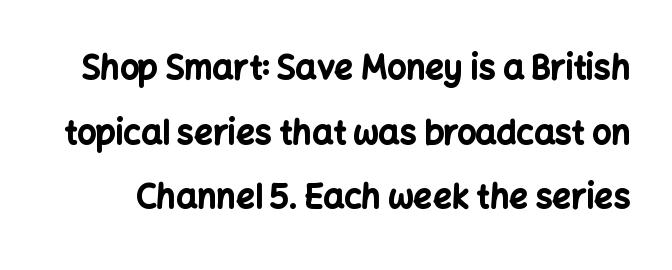
The image shows 33 px bold sans-serif type, upright; set loose line spacing (1.96x), normal letter spacing, not underlined; low stroke contrast and a medium x-height.
